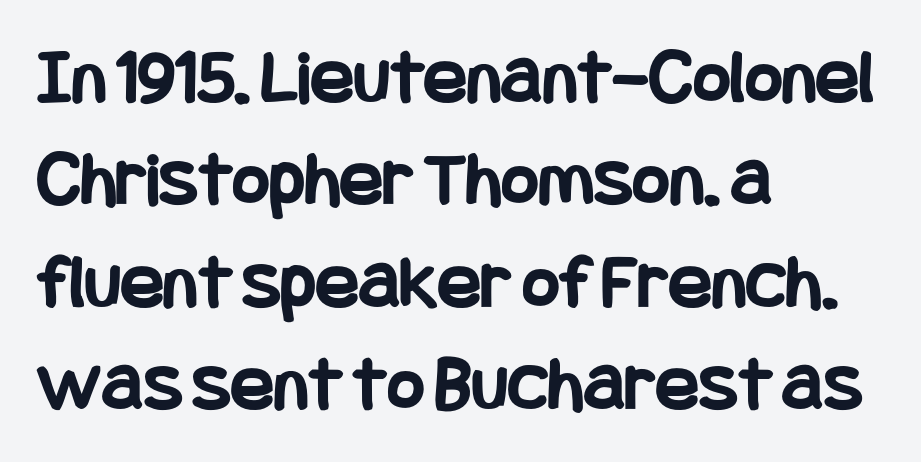
{"serif": "no", "italic": "no", "bold": "yes", "weight": "bold", "width": "condensed", "stroke_contrast": "low", "x_height": "large", "underline": "no", "align": "left", "line_spacing": "normal", "line_spacing_ratio": 1.28, "letter_spacing": "normal", "letter_spacing_em": 0.0, "glyph_px": 80}
